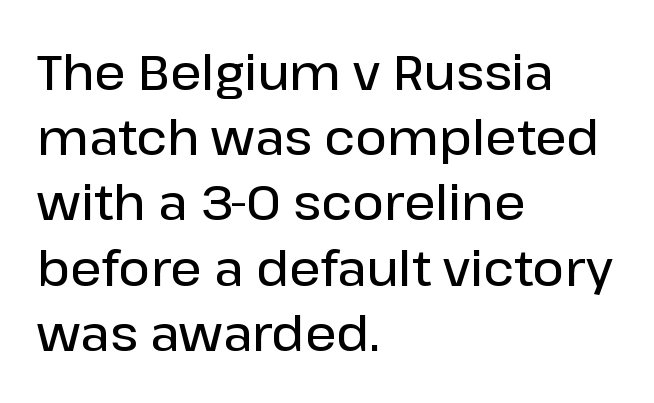
The image shows 49 px semibold sans-serif type, upright; set left-aligned, normal line spacing (1.33x), normal letter spacing, not underlined; low stroke contrast and a medium x-height.
